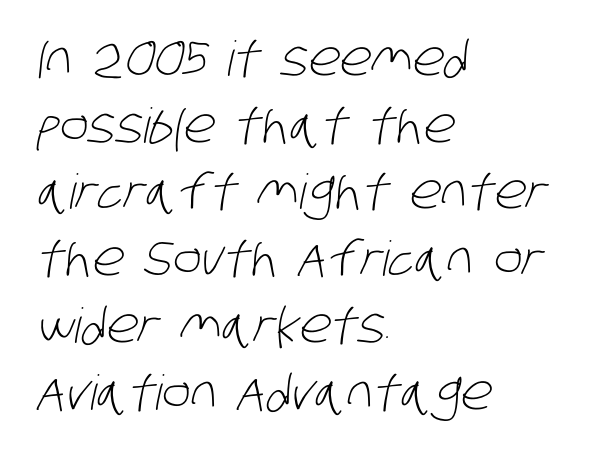
Q: Is the text bold? A: No.
Q: Is the typeface a serif or a sans-serif typeface? A: Sans-serif.
Q: Is the text underlined? A: No.
Q: How is the paragraph aligned? A: Left-aligned.
Q: Is the spacing between letters normal or unusually wide? A: Normal.
Q: Is the spacing between lines tight, normal or loose? A: Normal.
Q: Width (condensed, normal, or wide)? A: Condensed.
Q: Stroke contrast? A: Low.
Q: x-height? A: Large.
Q: Monospaced? A: No.
